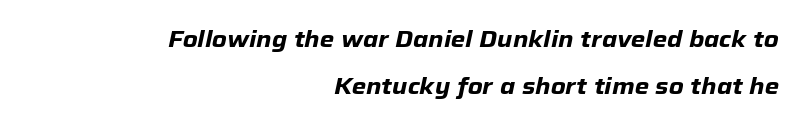
Q: Is the text bold? A: Yes.
Q: Is the text italic (slanted)? A: Yes, it leans right by about 12 degrees.
Q: Is the text underlined? A: No.
Q: How is the paragraph aligned? A: Right-aligned.
Q: Is the spacing between letters normal or unusually wide? A: Normal.
Q: Is the spacing between lines tight, normal or loose? A: Loose.
